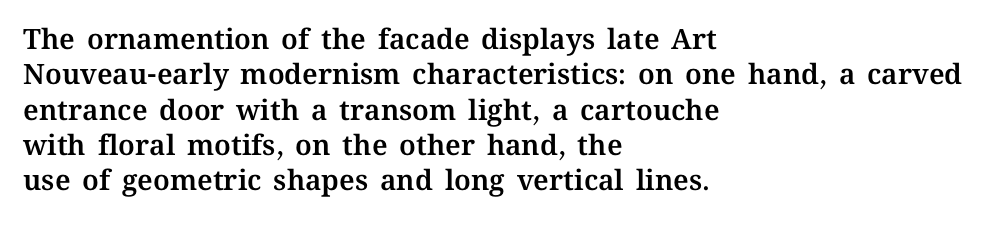
Q: Is the text italic (slanted)? A: No, it is upright.
Q: Is the text underlined? A: No.
Q: How is the paragraph aligned? A: Left-aligned.
Q: Is the spacing between letters normal or unusually wide? A: Normal.
Q: Is the spacing between lines tight, normal or loose? A: Normal.
Q: Width (condensed, normal, or wide)? A: Normal.
Q: Stroke contrast? A: Medium.
Q: x-height? A: Medium.
Q: Monospaced? A: No.
